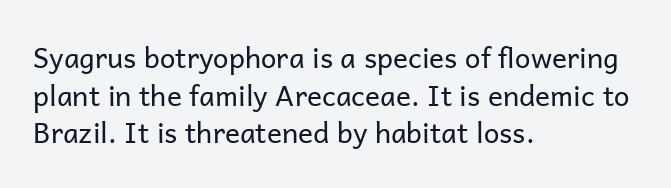
The image shows 28 px regular-weight sans-serif type, upright; set left-aligned, normal line spacing (1.34x), normal letter spacing, not underlined; low stroke contrast and a medium x-height.
